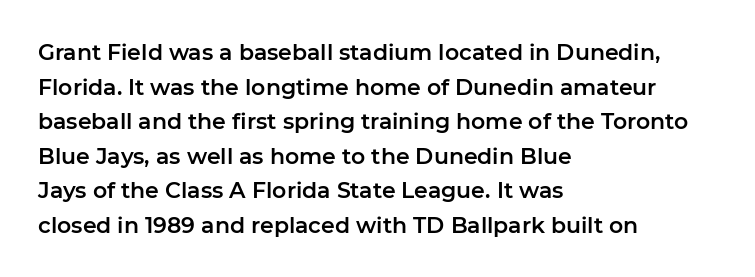
The setting favours the left margin, as ordinary paragraphs usually do. The letters stand straight up with perfectly vertical stems. Baseline-to-baseline distance is the conventional proportion of letter height. Beneath every word, the page is bare. Is the letter spacing exaggerated? No — it looks like the ordinary default.
